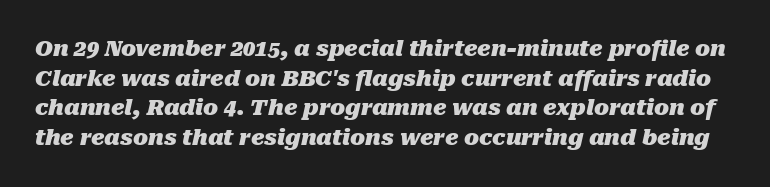
Q: Is the text bold? A: Yes.
Q: Is the text italic (slanted)? A: Yes, it leans right by about 10 degrees.
Q: Is the text underlined? A: No.
Q: Is the spacing between letters normal or unusually wide? A: Normal.
Q: Is the spacing between lines tight, normal or loose? A: Normal.
